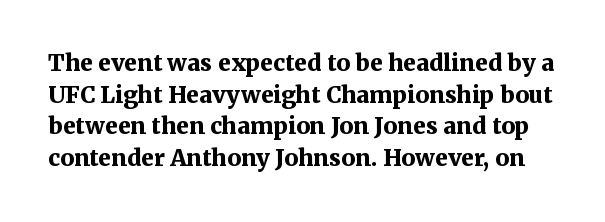
Does extra space separate the letters? No, they use regular spacing. Rows of type keep a routine distance in the vertical direction. Only glyphs here, with clear space below each row. The lettering stays uniformly vertical, giving the passage a roman look.
